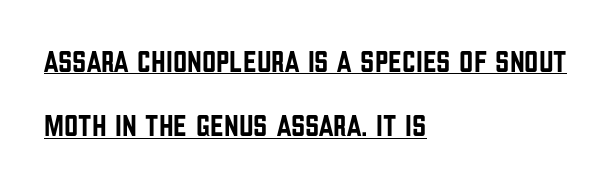
The image shows 31 px condensed sans-serif type, upright; set left-aligned, loose line spacing (2.07x), normal letter spacing, underlined; low stroke contrast and a large x-height.
